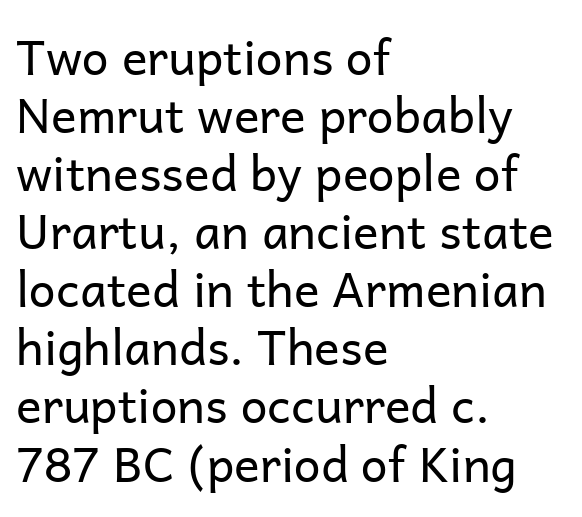
Do the characters align in a grid? No, the font is proportional. The text was rendered using a sans face with plain stroke endings. Glyph-to-glyph distance matches everyday printed text. Is the block centered? No — it sits flush against the left margin.
